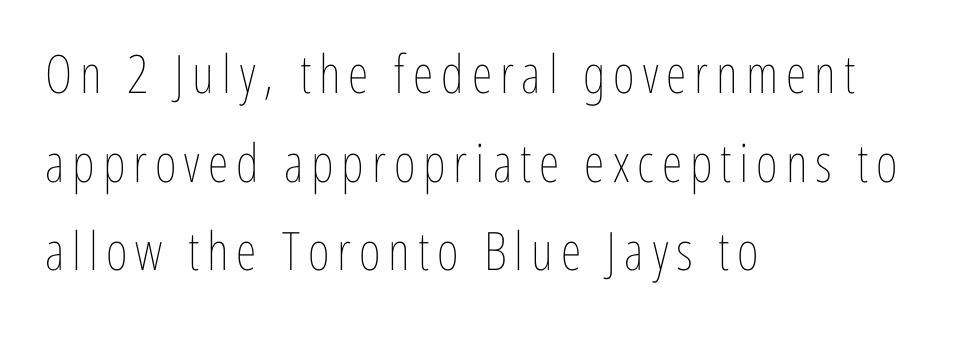
{"italic": "no", "bold": "no", "weight": "thin", "width": "condensed", "stroke_contrast": "low", "x_height": "medium", "monospaced": "no", "underline": "no", "align": "left", "line_spacing": "normal", "line_spacing_ratio": 1.67, "glyph_px": 53}
